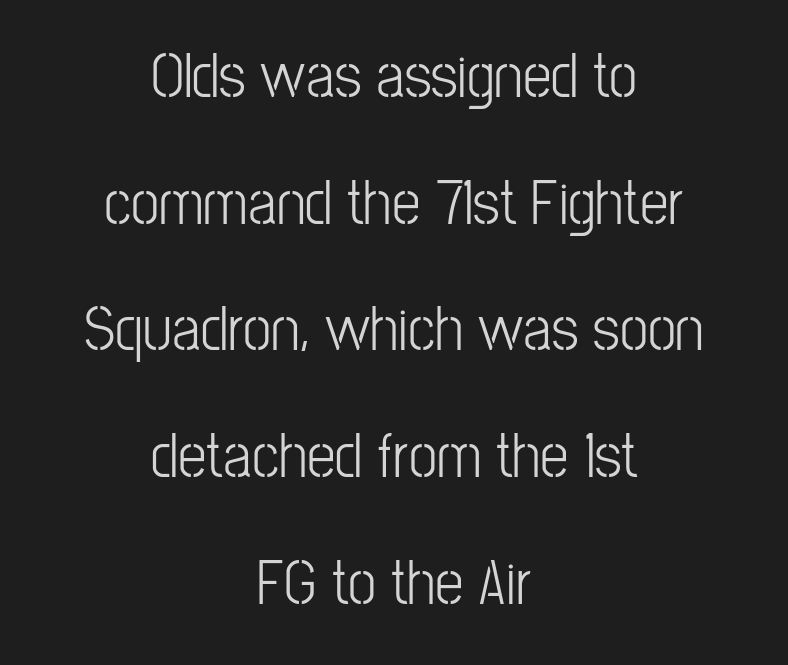
The image shows 64 px light, condensed sans-serif type, upright; set centered, loose line spacing (1.98x), normal letter spacing, not underlined; low stroke contrast and a medium x-height.
